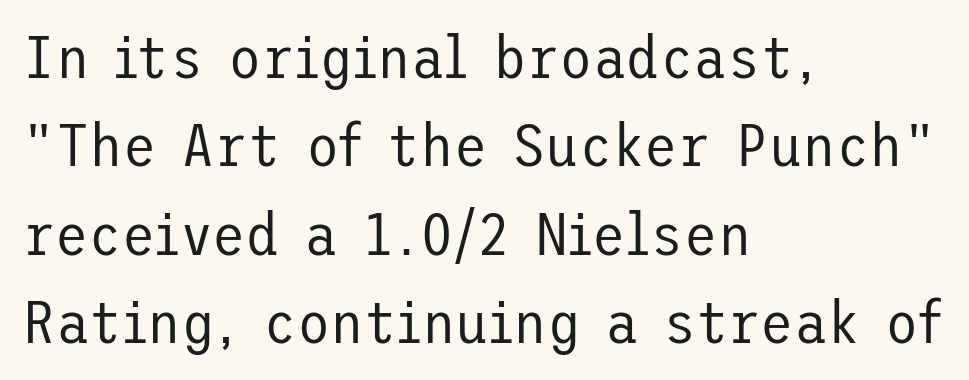
Characters remain perfectly vertical along every line. Serifs: no, the terminals of the letterforms are clean. This rendering features lettering with no underline. All the whitespace from short lines collects on the right.
